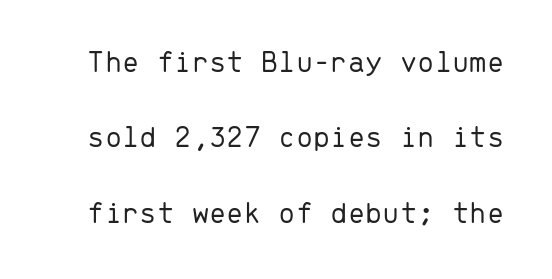
{"serif": "no", "italic": "no", "bold": "no", "weight": "light", "width": "normal", "stroke_contrast": "low", "x_height": "medium", "monospaced": "yes", "underline": "no", "line_spacing": "loose", "line_spacing_ratio": 2.43, "letter_spacing": "normal", "letter_spacing_em": 0.0, "glyph_px": 31}
